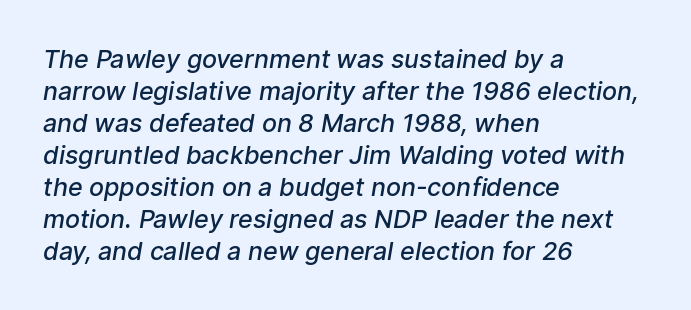
{"bold": "semi", "underline": "no", "align": "left", "line_spacing": "normal", "line_spacing_ratio": 1.28, "letter_spacing": "normal", "letter_spacing_em": 0.0, "glyph_px": 25}
